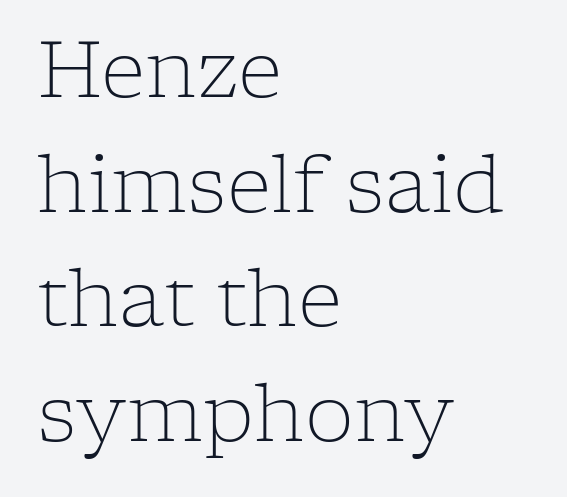
Q: Is the text bold? A: No.
Q: Is the text italic (slanted)? A: No, it is upright.
Q: Is the typeface a serif or a sans-serif typeface? A: Serif.
Q: Is the text underlined? A: No.
Q: How is the paragraph aligned? A: Left-aligned.
Q: Is the spacing between letters normal or unusually wide? A: Normal.
Q: Is the spacing between lines tight, normal or loose? A: Normal.
Q: Width (condensed, normal, or wide)? A: Normal.
Q: Stroke contrast? A: Low.
Q: x-height? A: Medium.
Q: Monospaced? A: No.
